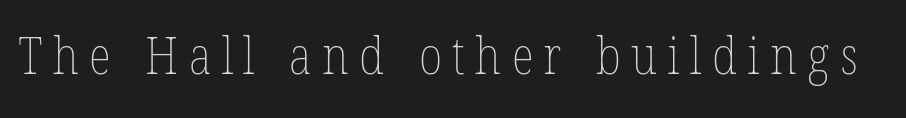
The image shows 52 px thin, condensed type; set unusually wide letter spacing (+0.2 em), not underlined; low stroke contrast and a medium x-height.
